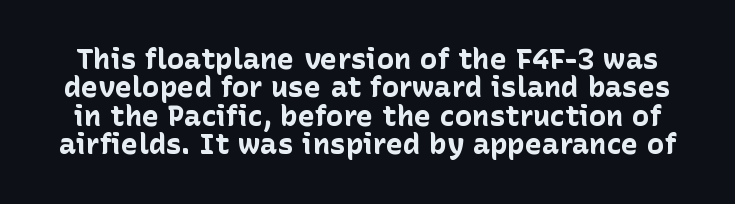
Q: Is the text bold? A: Yes.
Q: Is the text italic (slanted)? A: No, it is upright.
Q: Is the typeface a serif or a sans-serif typeface? A: Sans-serif.
Q: Is the text underlined? A: No.
Q: Is the spacing between letters normal or unusually wide? A: Normal.
Q: Is the spacing between lines tight, normal or loose? A: Tight.
Q: Width (condensed, normal, or wide)? A: Normal.
Q: Stroke contrast? A: Low.
Q: x-height? A: Medium.
Q: Monospaced? A: No.
